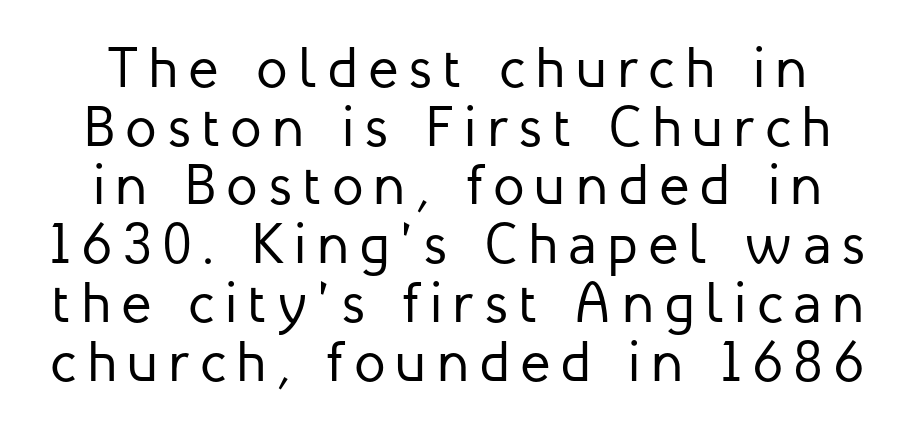
The image shows 57 px regular-weight sans-serif type, upright; set tight line spacing (1.03x), not underlined; low stroke contrast and a medium x-height.
